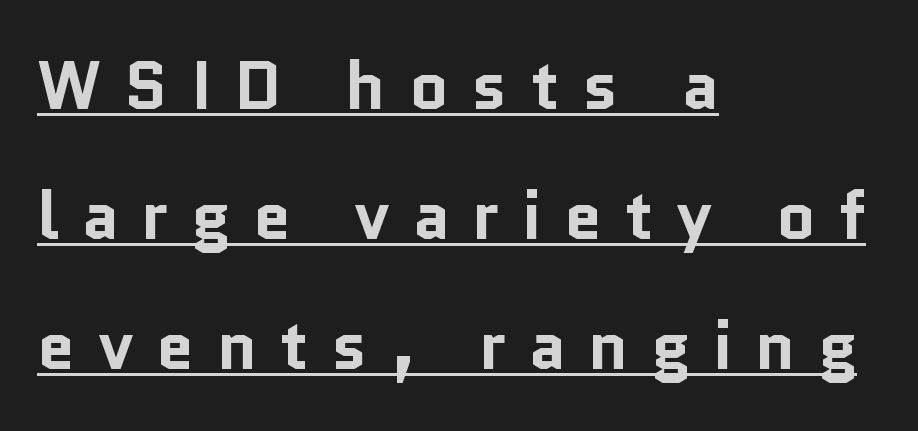
Q: Is the text bold? A: Yes.
Q: Is the text italic (slanted)? A: No, it is upright.
Q: Is the typeface a serif or a sans-serif typeface? A: Sans-serif.
Q: Is the text underlined? A: Yes.
Q: How is the paragraph aligned? A: Left-aligned.
Q: Is the spacing between letters normal or unusually wide? A: Unusually wide.
Q: Is the spacing between lines tight, normal or loose? A: Loose.
Q: Width (condensed, normal, or wide)? A: Normal.
Q: Stroke contrast? A: Low.
Q: x-height? A: Medium.
Q: Monospaced? A: No.
